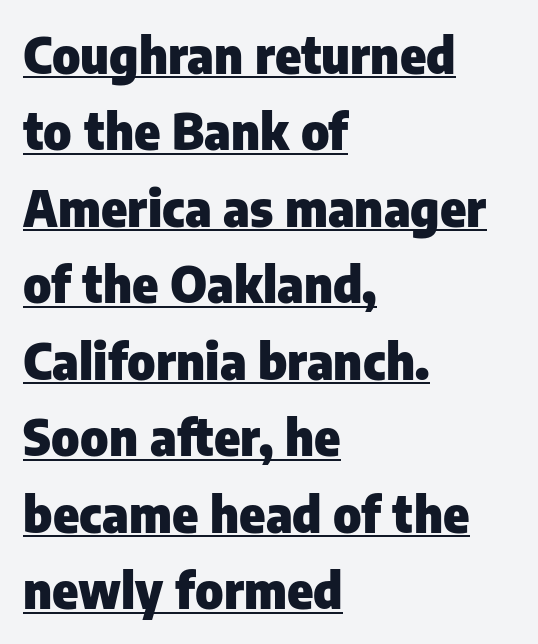
{"serif": "no", "italic": "no", "bold": "yes", "weight": "heavy", "width": "normal", "stroke_contrast": "low", "x_height": "medium", "monospaced": "no", "underline": "yes", "align": "left", "line_spacing": "normal", "line_spacing_ratio": 1.56, "letter_spacing": "normal", "letter_spacing_em": 0.0, "glyph_px": 49}
